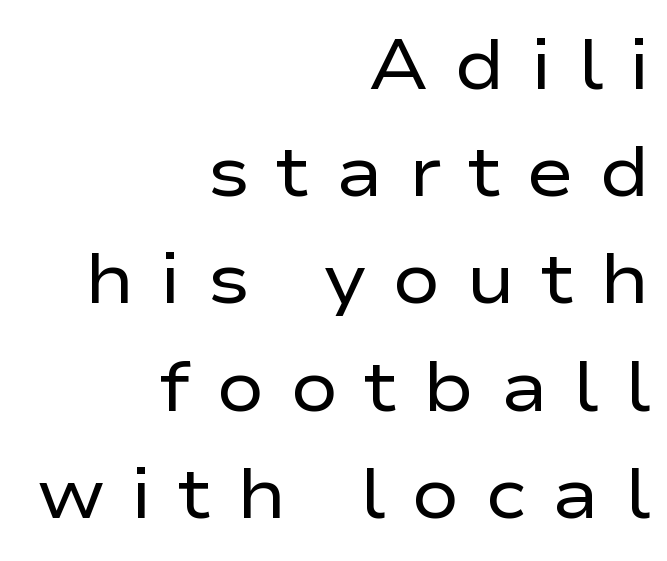
The image shows 71 px regular-weight, wide sans-serif type, upright; set right-aligned, normal line spacing (1.51x), unusually wide letter spacing (+0.36 em), not underlined; low stroke contrast and a medium x-height.
